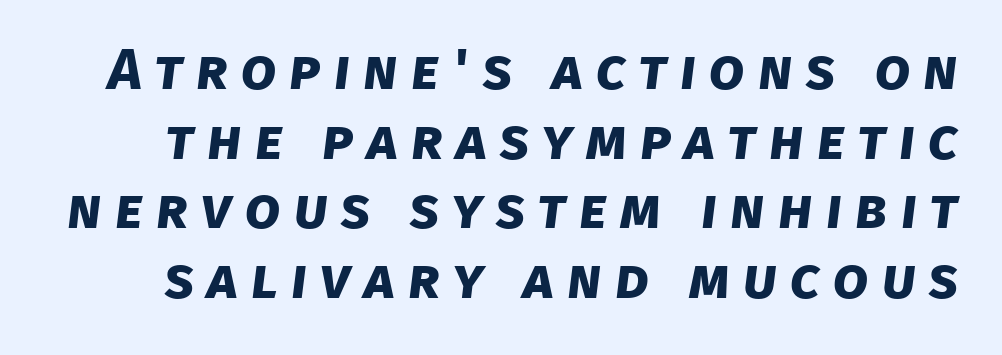
The characters display no serif detailing; their extremities are plain. Pretty heavy lettering here — definitely bold. The letterforms stand isolated, each surrounded by extra space. The specimen omits any rule beneath the text block's lines. The passage shown is typed in a proportional face where columns would drift.
